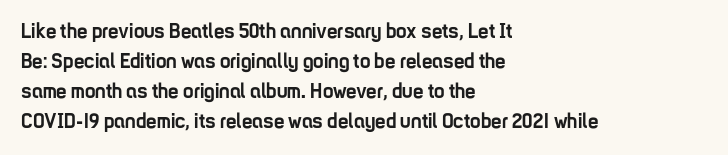
Q: Is the text bold? A: Yes.
Q: Is the text italic (slanted)? A: No, it is upright.
Q: Is the text underlined? A: No.
Q: How is the paragraph aligned? A: Left-aligned.
Q: Is the spacing between letters normal or unusually wide? A: Normal.
Q: Is the spacing between lines tight, normal or loose? A: Normal.
